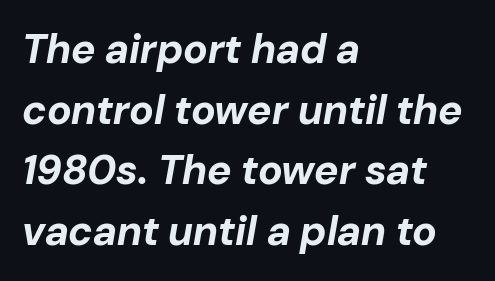
This is heavy type, rendered in bold. The passage shown stacks its lines at a standard gap. The letterforms sit shoulder to shoulder at normal distance. The area under the type is left untouched.
